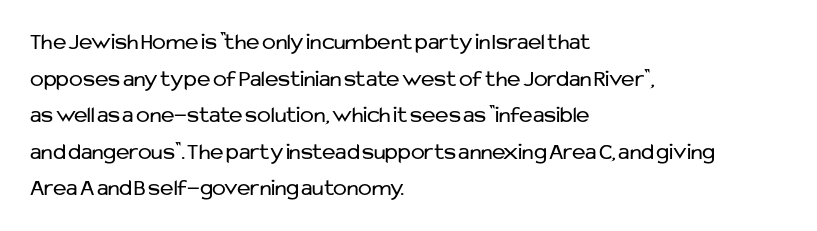
The image shows 23 px text type, upright; set left-aligned, normal line spacing (1.59x), normal letter spacing, not underlined.
